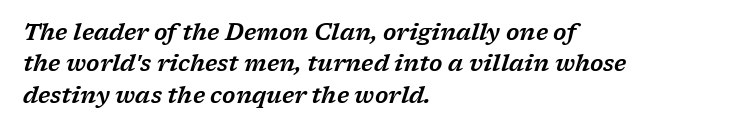
Each new line begins a customary step beneath the previous one. This sample uses plain, unmodified letter spacing. The paragraph has a hard left edge and a soft right edge. This sample uses an oblique cut, with every glyph tilted off the vertical. Descender tails drop into unmarked territory.
